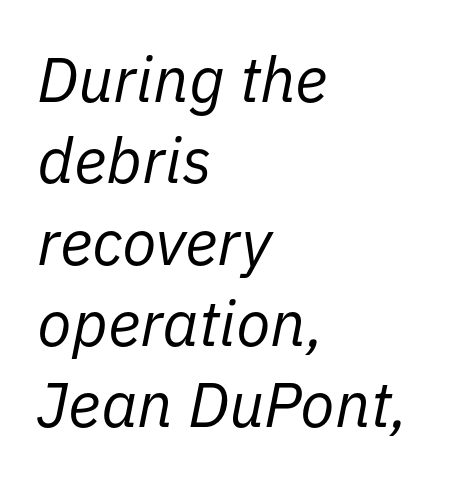
Lines of text with bare space underneath. This sample has the flowing, uneven cadence of proportional lettering. Evenly set lines give the paragraph a standard silhouette. Style check: oblique. No letter is thick-stroked: the sample isn't bold.
